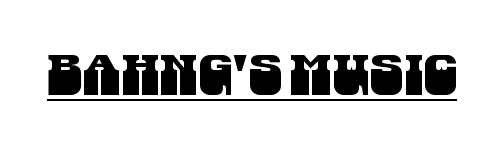
Q: Is the typeface a serif or a sans-serif typeface? A: Sans-serif.
Q: Is the text underlined? A: Yes.
Q: Is the spacing between letters normal or unusually wide? A: Normal.
Q: Width (condensed, normal, or wide)? A: Condensed.
Q: Stroke contrast? A: Medium.
Q: x-height? A: Large.
Q: Monospaced? A: No.
